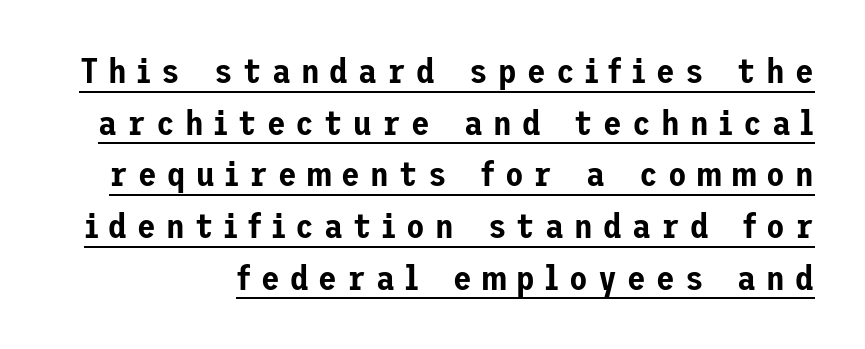
Does a line run under the words? Yes, clearly. A roman cut, with each character standing at attention. One glance says typical: line gaps are just what's usual. Glyph-to-glyph distance is far greater than everyday printed text. Look at the bottom of the vertical strokes: they stop flat, with no serifs.
